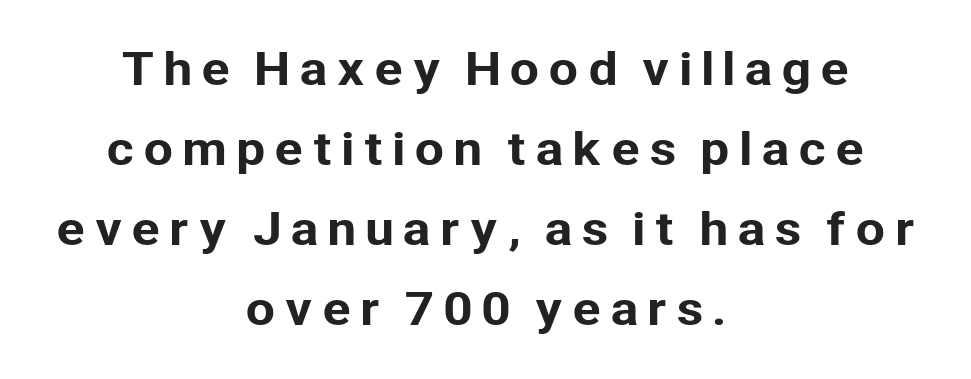
{"serif": "no", "italic": "no", "width": "normal", "stroke_contrast": "low", "x_height": "medium", "monospaced": "no", "underline": "no", "align": "center", "line_spacing_ratio": 1.86, "glyph_px": 43}
